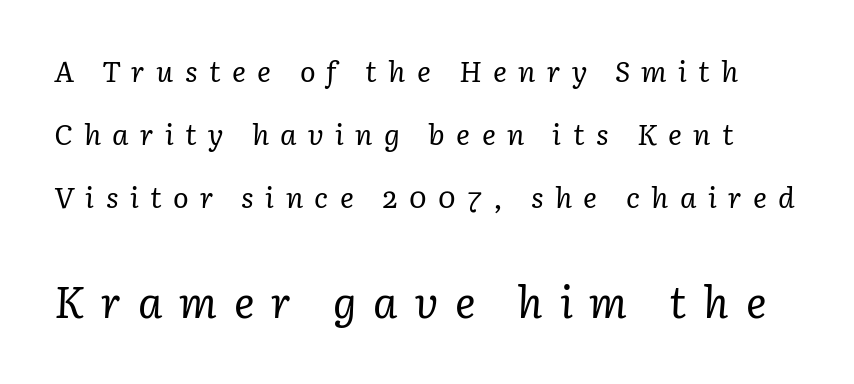
Q: Is the text bold? A: No.
Q: Is the text italic (slanted)? A: Yes, it leans right by about 3 degrees.
Q: Is the typeface a serif or a sans-serif typeface? A: Serif.
Q: Is the text underlined? A: No.
Q: Is the spacing between letters normal or unusually wide? A: Unusually wide.
Q: Is the spacing between lines tight, normal or loose? A: Loose.
Q: Which block of text is set in a larger size, the first (top) or the second (bottom)? A: The second (bottom) one.
Q: Width (condensed, normal, or wide)? A: Normal.
Q: Stroke contrast? A: Low.
Q: x-height? A: Medium.
Q: Monospaced? A: No.
